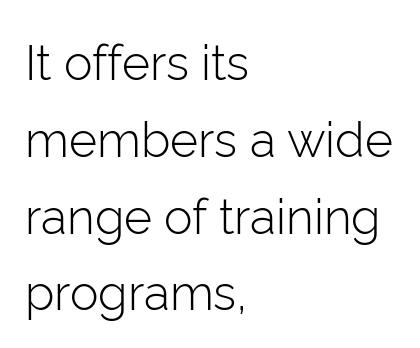
{"serif": "no", "italic": "no", "bold": "no", "weight": "light", "width": "normal", "stroke_contrast": "low", "x_height": "medium", "monospaced": "no", "underline": "no", "align": "left", "line_spacing": "normal", "line_spacing_ratio": 1.6, "letter_spacing": "normal", "letter_spacing_em": 0.0, "glyph_px": 48}
